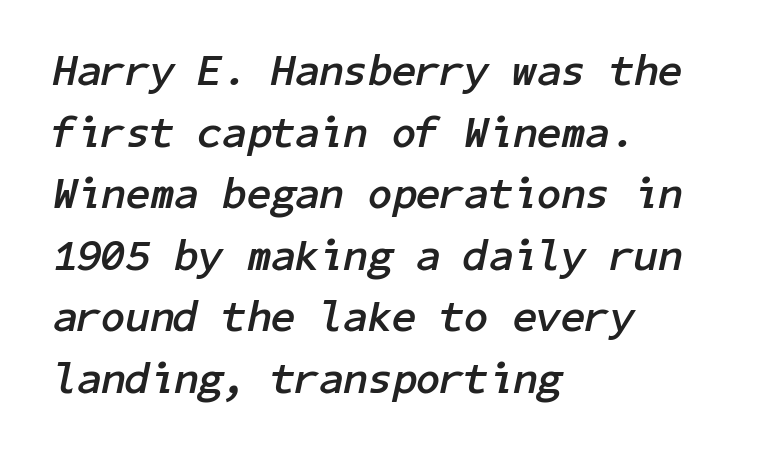
The image shows 44 px semibold type, italic (leaning right); set left-aligned, normal line spacing (1.4x), normal letter spacing, not underlined; low stroke contrast and a medium x-height.
